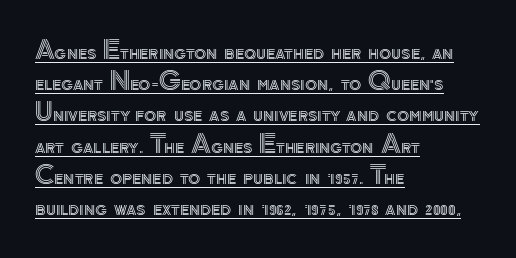
Each word holds together tightly as a unit, with standard inter-letter gaps. Posture: straight, roman, zero tilt. All the whitespace from short lines collects on the right. The glyphs are accompanied by a horizontal stroke just below them. Regular leading.
